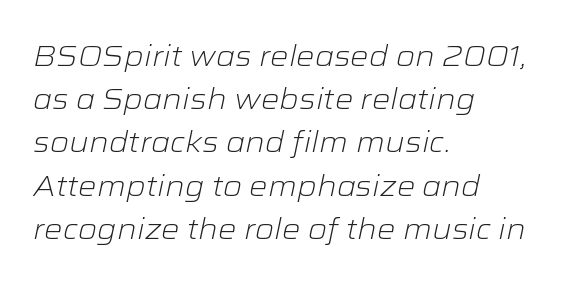
What's the leading like? Ordinary, nothing unusual. What stands out about the letter spacing? Nothing — it is the standard amount. Left-aligned paragraph, ragged on the right. The baseline area is clear. Do the characters align in a grid? No, the font is proportional. Does the lettering tilt? It does — this is italic.
